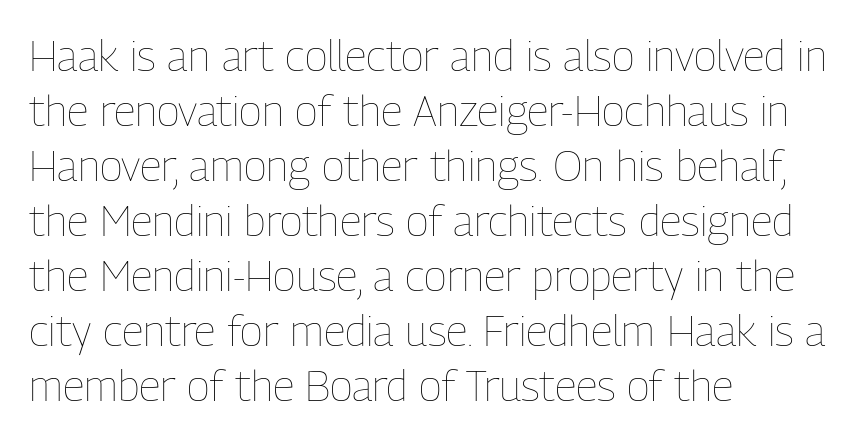
{"italic": "no", "bold": "no", "weight": "thin", "width": "condensed", "stroke_contrast": "low", "x_height": "medium", "monospaced": "no", "underline": "no", "align": "left", "line_spacing": "normal", "line_spacing_ratio": 1.28, "letter_spacing": "normal", "letter_spacing_em": 0.0, "glyph_px": 43}
